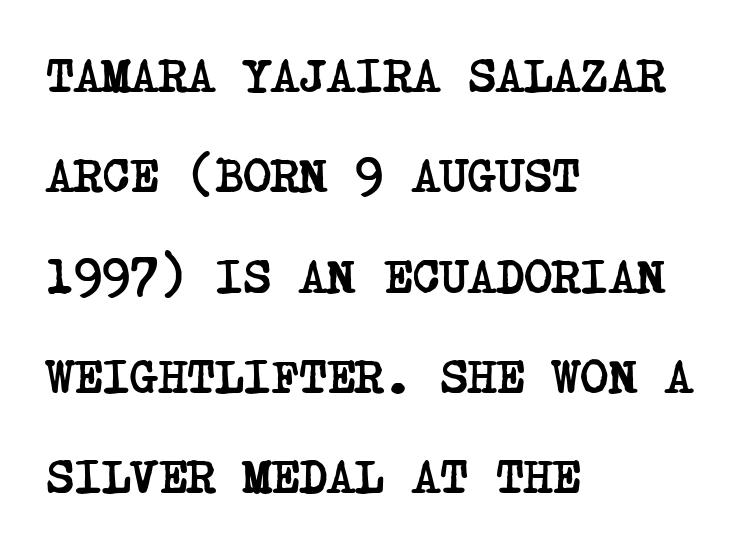
Q: Is the text bold? A: Yes.
Q: Is the typeface a serif or a sans-serif typeface? A: Serif.
Q: Is the text underlined? A: No.
Q: How is the paragraph aligned? A: Left-aligned.
Q: Is the spacing between letters normal or unusually wide? A: Normal.
Q: Is the spacing between lines tight, normal or loose? A: Loose.
Q: Width (condensed, normal, or wide)? A: Condensed.
Q: Stroke contrast? A: Low.
Q: x-height? A: Large.
